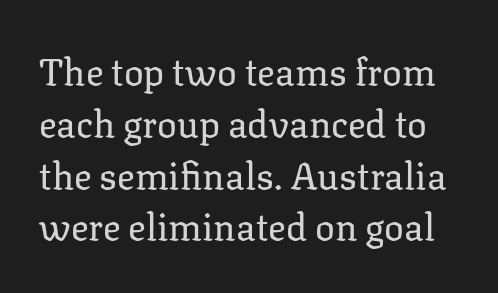
The image shows 37 px regular-weight serif type, upright; set normal line spacing (1.4x), normal letter spacing, not underlined; low stroke contrast and a medium x-height.
